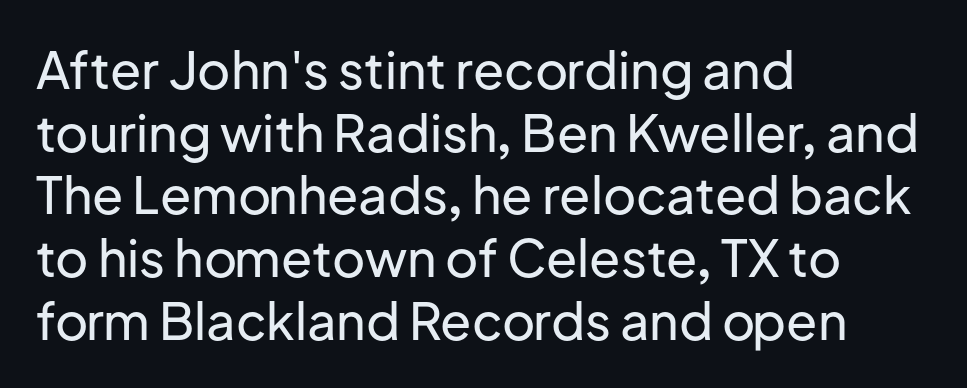
{"serif": "no", "italic": "no", "width": "normal", "stroke_contrast": "low", "x_height": "medium", "monospaced": "no", "underline": "no", "align": "left", "line_spacing_ratio": 1.23, "letter_spacing": "normal", "letter_spacing_em": 0.0, "glyph_px": 51}
